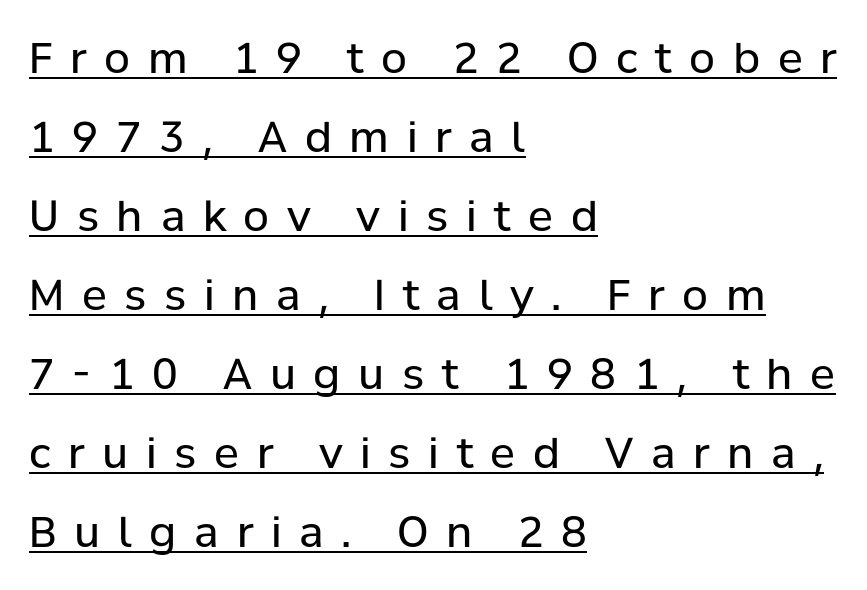
The image shows 42 px regular-weight sans-serif type, upright; set left-aligned, line spacing 1.88x, unusually wide letter spacing (+0.42 em), underlined; low stroke contrast and a medium x-height.
